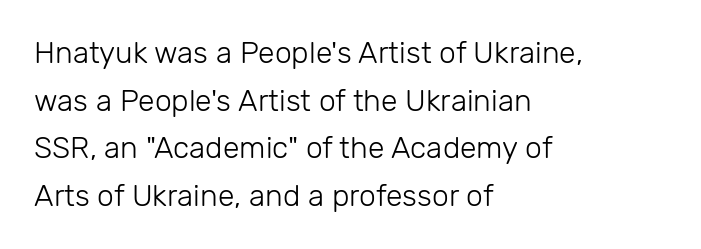
Q: Is the text bold? A: No.
Q: Is the text italic (slanted)? A: No, it is upright.
Q: Is the typeface a serif or a sans-serif typeface? A: Sans-serif.
Q: Is the text underlined? A: No.
Q: How is the paragraph aligned? A: Left-aligned.
Q: Is the spacing between letters normal or unusually wide? A: Normal.
Q: Is the spacing between lines tight, normal or loose? A: Normal.
Q: Width (condensed, normal, or wide)? A: Normal.
Q: Stroke contrast? A: Low.
Q: x-height? A: Medium.
Q: Monospaced? A: No.
